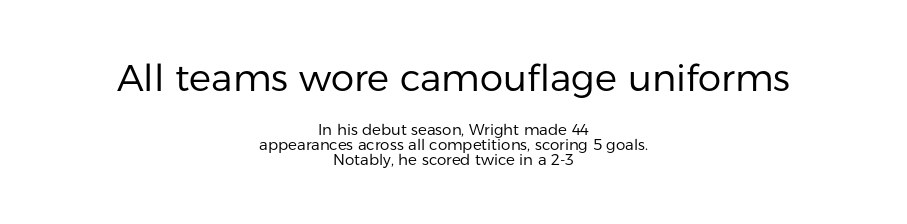
Q: Is the text bold? A: No.
Q: Is the text italic (slanted)? A: No, it is upright.
Q: Is the typeface a serif or a sans-serif typeface? A: Sans-serif.
Q: Is the text underlined? A: No.
Q: How is the paragraph aligned? A: Centered.
Q: Is the spacing between letters normal or unusually wide? A: Normal.
Q: Is the spacing between lines tight, normal or loose? A: Tight.
Q: Which block of text is set in a larger size, the first (top) or the second (bottom)? A: The first (top) one.
Q: Width (condensed, normal, or wide)? A: Normal.
Q: Stroke contrast? A: Low.
Q: x-height? A: Medium.
Q: Monospaced? A: No.
